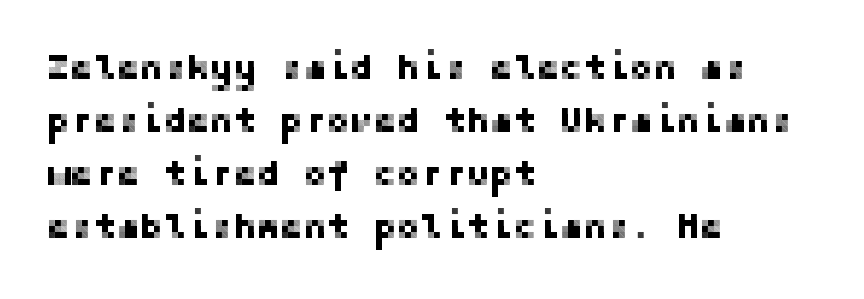
{"serif": "no", "italic": "no", "width": "normal", "stroke_contrast": "low", "x_height": "medium", "underline": "no", "align": "left", "line_spacing": "normal", "line_spacing_ratio": 1.51, "letter_spacing": "normal", "letter_spacing_em": 0.0, "glyph_px": 35}
